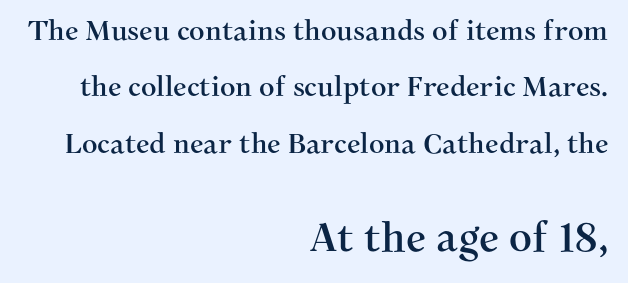
{"serif": "yes", "italic": "no", "width": "normal", "stroke_contrast": "medium", "x_height": "medium", "monospaced": "no", "underline": "no", "align": "right", "line_spacing": "loose", "line_spacing_ratio": 2.09, "letter_spacing": "normal", "letter_spacing_em": 0.0, "larger_block": "second", "size_ratio": 1.48, "glyph_px": 40}
